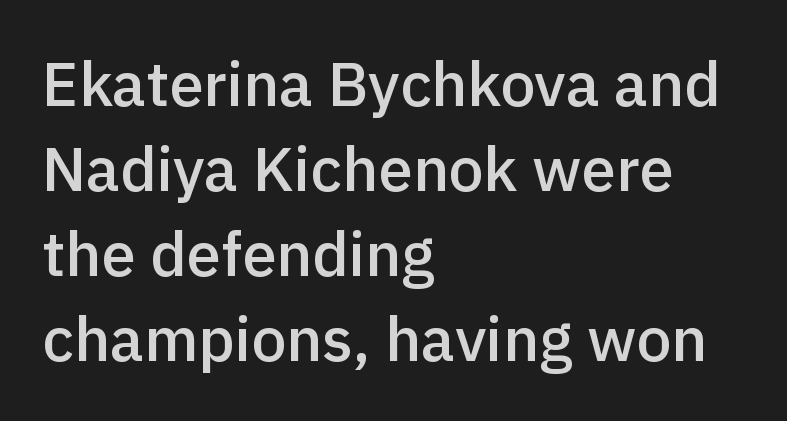
Q: Is the text bold? A: Semi-bold.
Q: Is the text italic (slanted)? A: No, it is upright.
Q: Is the typeface a serif or a sans-serif typeface? A: Sans-serif.
Q: Is the text underlined? A: No.
Q: How is the paragraph aligned? A: Left-aligned.
Q: Is the spacing between letters normal or unusually wide? A: Normal.
Q: Is the spacing between lines tight, normal or loose? A: Normal.
Q: Width (condensed, normal, or wide)? A: Normal.
Q: x-height? A: Medium.
Q: Monospaced? A: No.
